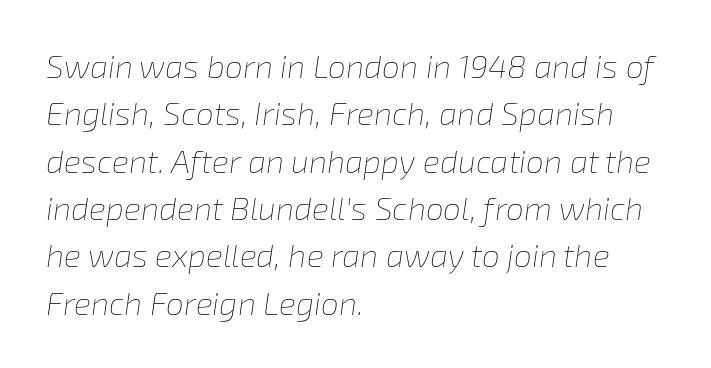
Q: Is the text bold? A: No.
Q: Is the text italic (slanted)? A: Yes, it leans right by about 8 degrees.
Q: Is the text underlined? A: No.
Q: How is the paragraph aligned? A: Left-aligned.
Q: Is the spacing between letters normal or unusually wide? A: Normal.
Q: Is the spacing between lines tight, normal or loose? A: Normal.
Q: Width (condensed, normal, or wide)? A: Normal.
Q: Stroke contrast? A: Low.
Q: x-height? A: Medium.
Q: Monospaced? A: No.
